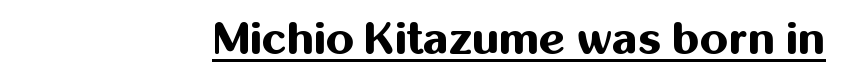
{"serif": "no", "italic": "no", "bold": "yes", "weight": "bold", "width": "normal", "stroke_contrast": "medium", "x_height": "medium", "monospaced": "no", "underline": "yes", "letter_spacing": "normal", "letter_spacing_em": 0.0, "glyph_px": 45}
